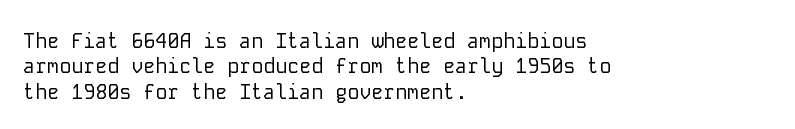
The image shows 20 px text type, upright; set left-aligned, normal line spacing (1.27x), normal letter spacing, not underlined.
